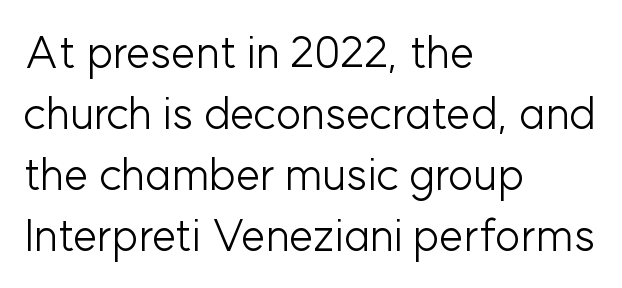
The image shows 44 px light sans-serif type, upright; set left-aligned, normal line spacing (1.39x), normal letter spacing, not underlined; low stroke contrast and a medium x-height.
